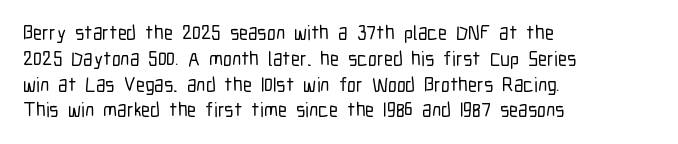
{"italic": "no", "underline": "no", "align": "left", "line_spacing": "normal", "line_spacing_ratio": 1.29, "letter_spacing": "normal", "letter_spacing_em": 0.0, "glyph_px": 20}
